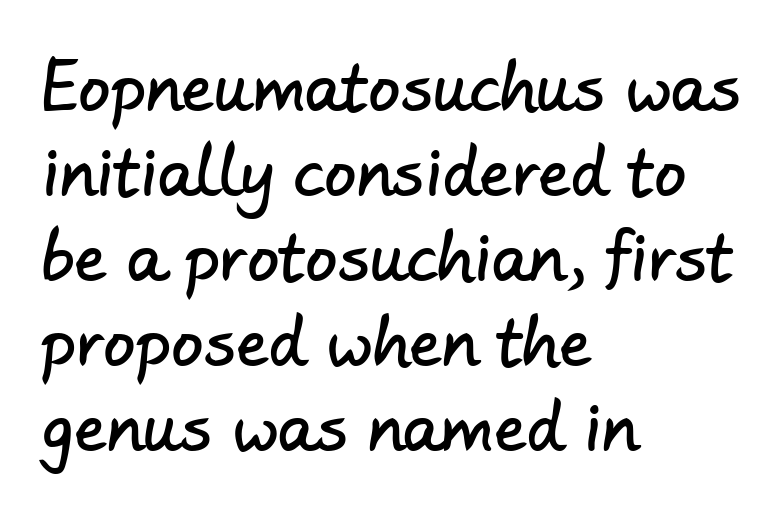
The image shows 64 px sans-serif type; set left-aligned, normal line spacing (1.33x), normal letter spacing, not underlined; low stroke contrast and a small x-height.
